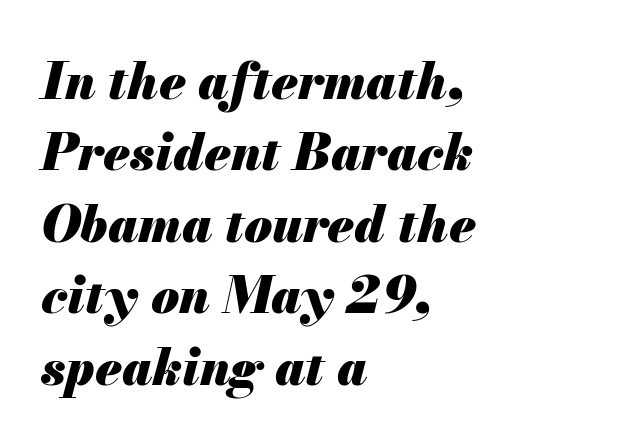
{"italic": "yes", "lean": "right", "slant_degrees": 13, "bold": "yes", "weight": "heavy", "width": "normal", "stroke_contrast": "medium", "x_height": "small", "monospaced": "no", "underline": "no", "align": "left", "line_spacing": "normal", "line_spacing_ratio": 1.4, "letter_spacing": "normal", "letter_spacing_em": 0.0, "glyph_px": 51}
